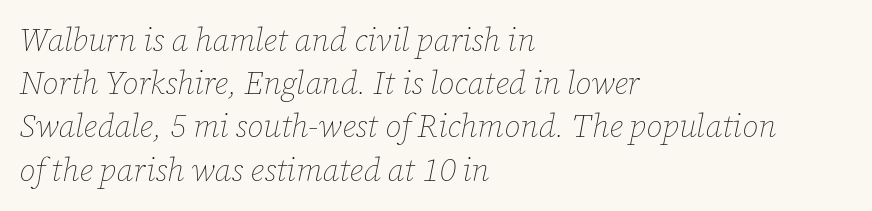
{"italic": "yes", "lean": "right", "slant_degrees": 12, "bold": "no", "weight": "thin", "width": "normal", "stroke_contrast": "low", "x_height": "medium", "monospaced": "no", "underline": "no", "align": "left", "line_spacing": "normal", "line_spacing_ratio": 1.35, "letter_spacing": "normal", "letter_spacing_em": 0.0, "glyph_px": 32}
